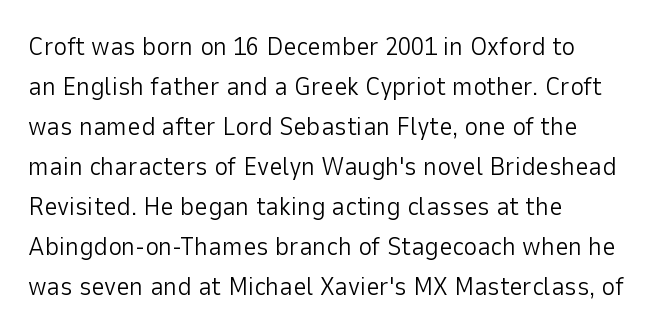
The image shows 26 px text type, upright; set left-aligned, normal line spacing (1.54x), normal letter spacing, not underlined.
